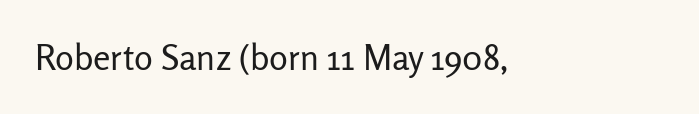
Q: Is the text bold? A: No.
Q: Is the text italic (slanted)? A: No, it is upright.
Q: Is the typeface a serif or a sans-serif typeface? A: Sans-serif.
Q: Is the text underlined? A: No.
Q: Is the spacing between letters normal or unusually wide? A: Normal.
Q: Width (condensed, normal, or wide)? A: Normal.
Q: Stroke contrast? A: Low.
Q: x-height? A: Medium.
Q: Monospaced? A: No.
